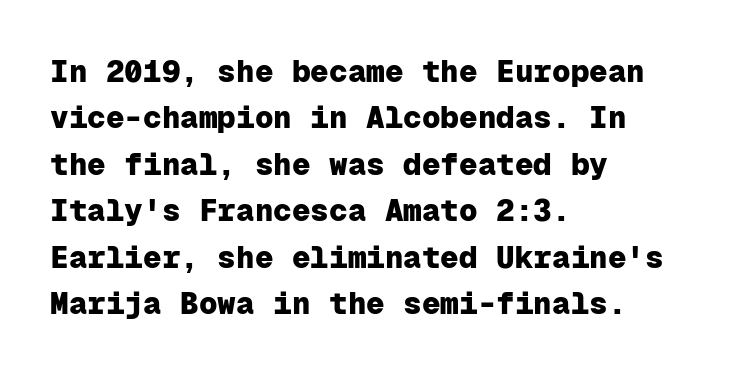
Q: Is the text bold? A: Yes.
Q: Is the text italic (slanted)? A: No, it is upright.
Q: Is the typeface a serif or a sans-serif typeface? A: Sans-serif.
Q: Is the text underlined? A: No.
Q: How is the paragraph aligned? A: Left-aligned.
Q: Is the spacing between letters normal or unusually wide? A: Normal.
Q: Is the spacing between lines tight, normal or loose? A: Normal.
Q: Width (condensed, normal, or wide)? A: Normal.
Q: Stroke contrast? A: Low.
Q: x-height? A: Medium.
Q: Monospaced? A: Yes.
